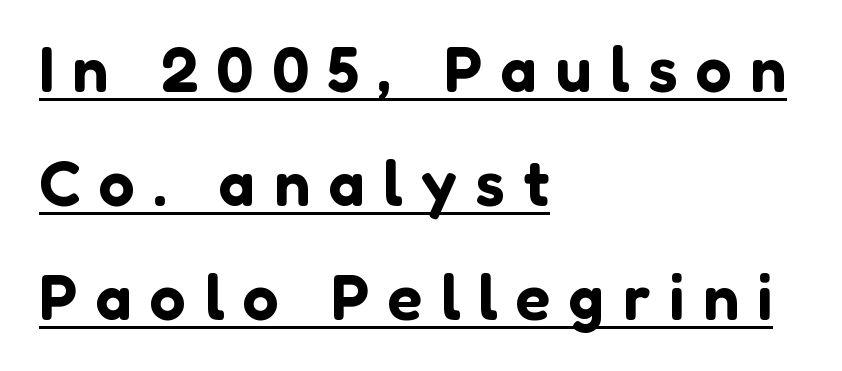
{"serif": "no", "italic": "no", "width": "normal", "stroke_contrast": "low", "x_height": "medium", "monospaced": "no", "underline": "yes", "align": "left", "line_spacing_ratio": 1.78, "letter_spacing": "wide", "letter_spacing_em": 0.29, "glyph_px": 64}
